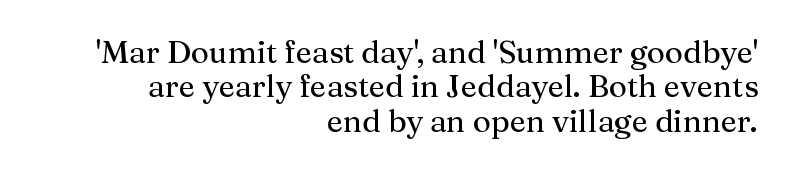
{"serif": "yes", "italic": "no", "width": "normal", "stroke_contrast": "medium", "x_height": "medium", "monospaced": "no", "underline": "no", "align": "right", "line_spacing": "tight", "line_spacing_ratio": 1.11, "letter_spacing": "normal", "letter_spacing_em": 0.0, "glyph_px": 31}
